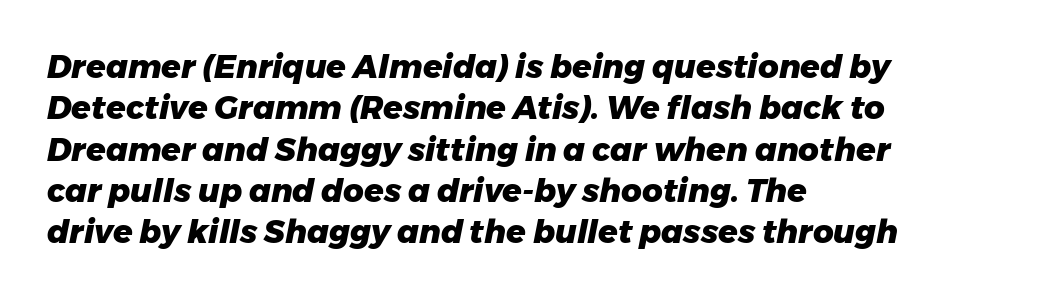
The image shows 32 px heavy type, italic (leaning right); set left-aligned, normal line spacing (1.29x), normal letter spacing, not underlined; low stroke contrast and a medium x-height.
